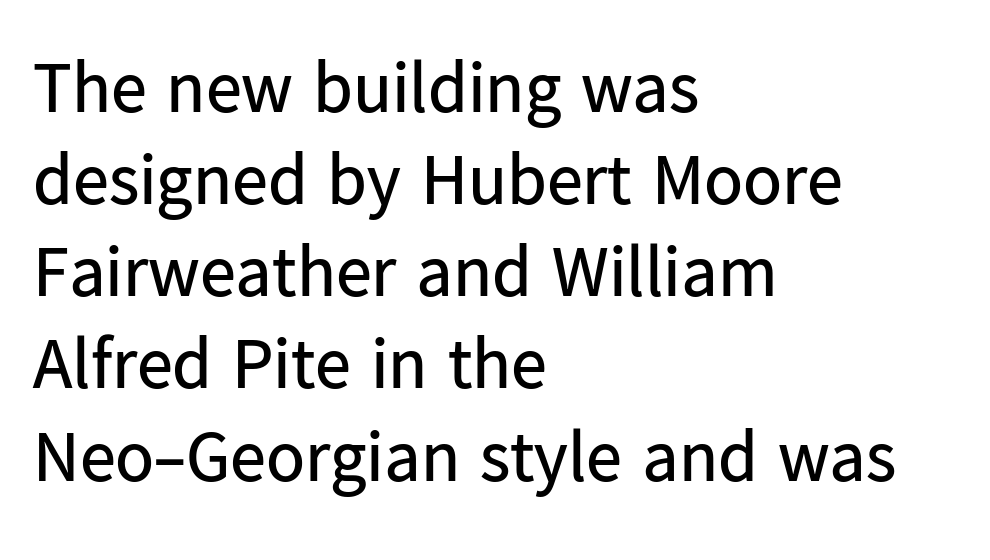
{"serif": "no", "italic": "no", "bold": "no", "weight": "regular", "width": "normal", "stroke_contrast": "low", "x_height": "medium", "monospaced": "no", "underline": "no", "align": "left", "line_spacing": "normal", "line_spacing_ratio": 1.28, "letter_spacing": "normal", "letter_spacing_em": 0.0, "glyph_px": 72}
